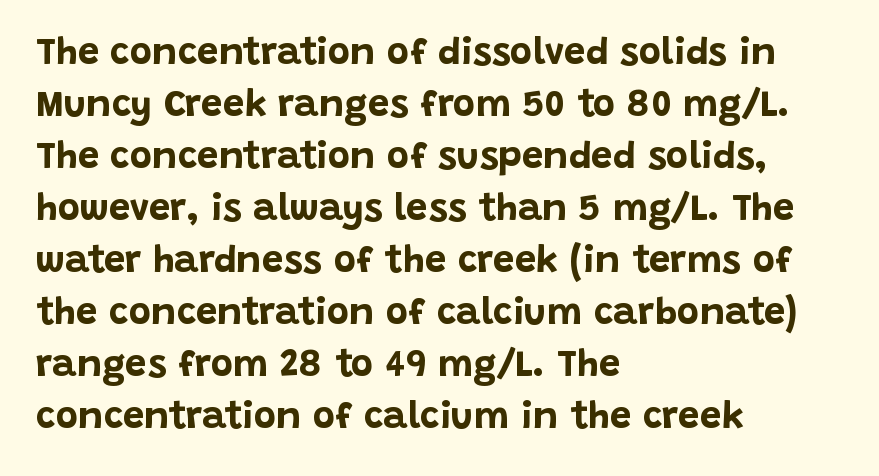
{"serif": "no", "italic": "no", "bold": "yes", "weight": "bold", "width": "normal", "stroke_contrast": "low", "x_height": "large", "monospaced": "no", "underline": "no", "align": "left", "line_spacing": "normal", "line_spacing_ratio": 1.37, "letter_spacing": "normal", "letter_spacing_em": 0.0, "glyph_px": 38}
